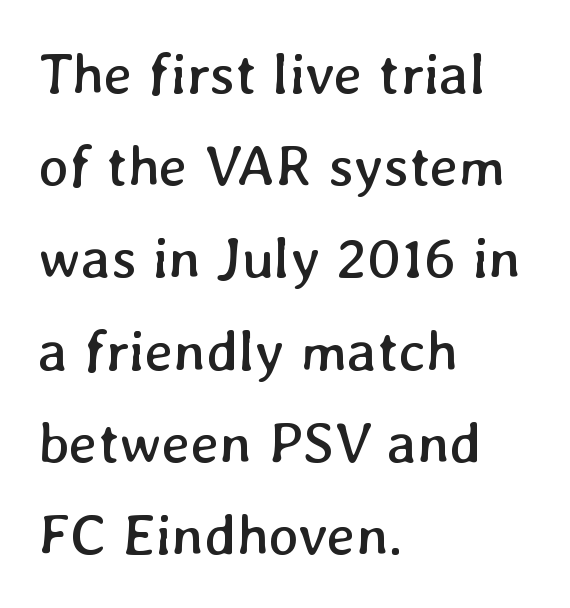
Line beginnings align vertically; line endings do not. Regular leading. Is this a heavy cut? Hardly; it is regular or lighter. Do the characters align in a grid? No, the font is proportional. Letter spacing: default. Descenders are the only things crossing below the line.
